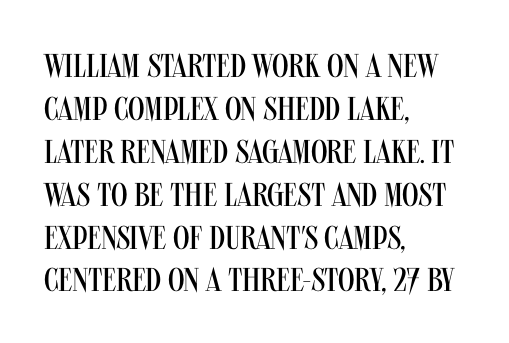
The image shows 33 px regular-weight, condensed sans-serif type, upright; set left-aligned, normal line spacing (1.3x), normal letter spacing, not underlined; medium stroke contrast and a large x-height.
